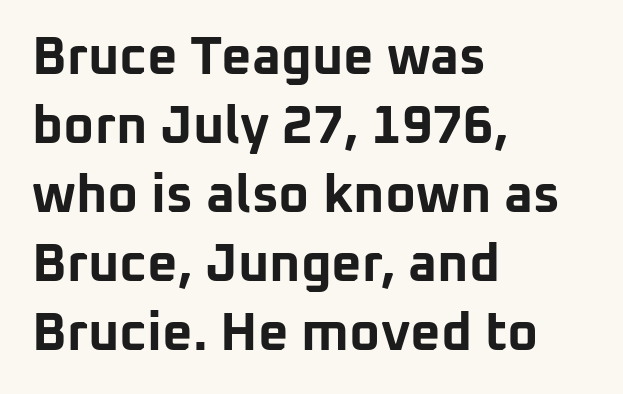
Q: Is the text bold? A: Yes.
Q: Is the text italic (slanted)? A: No, it is upright.
Q: Is the typeface a serif or a sans-serif typeface? A: Sans-serif.
Q: Is the text underlined? A: No.
Q: How is the paragraph aligned? A: Left-aligned.
Q: Is the spacing between letters normal or unusually wide? A: Normal.
Q: Is the spacing between lines tight, normal or loose? A: Normal.
Q: Width (condensed, normal, or wide)? A: Normal.
Q: Stroke contrast? A: Low.
Q: x-height? A: Medium.
Q: Monospaced? A: No.
